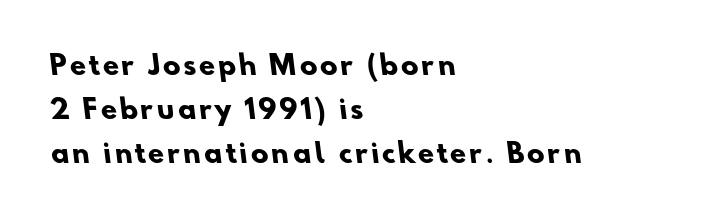
In CSS terms this would be text-align: left. You'd pick this weight for a headline — it's a proper bold. Normally led — the rows are evenly, conventionally spaced. Beneath every word, the page is bare.
